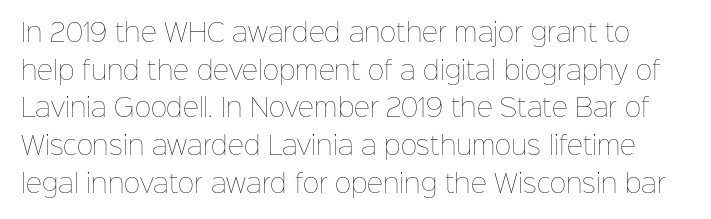
{"italic": "no", "bold": "no", "underline": "no", "line_spacing": "normal", "line_spacing_ratio": 1.51, "letter_spacing": "normal", "letter_spacing_em": 0.0, "glyph_px": 25}
